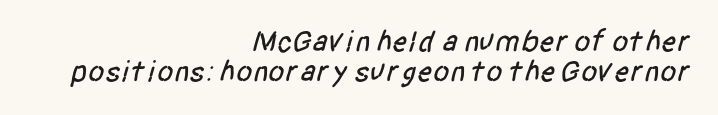
The image shows 30 px condensed sans-serif type; set right-aligned, tight line spacing (1.01x), normal letter spacing, not underlined; low stroke contrast and a large x-height.
